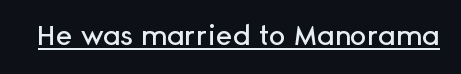
Q: Is the text italic (slanted)? A: No, it is upright.
Q: Is the typeface a serif or a sans-serif typeface? A: Sans-serif.
Q: Is the text underlined? A: Yes.
Q: Is the spacing between letters normal or unusually wide? A: Normal.
Q: Width (condensed, normal, or wide)? A: Normal.
Q: Stroke contrast? A: Low.
Q: x-height? A: Medium.
Q: Monospaced? A: No.
